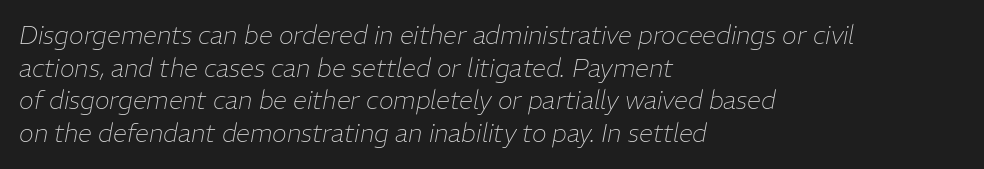
The image shows 25 px text type, italic (leaning right); set left-aligned, normal line spacing (1.31x), normal letter spacing, not underlined.
